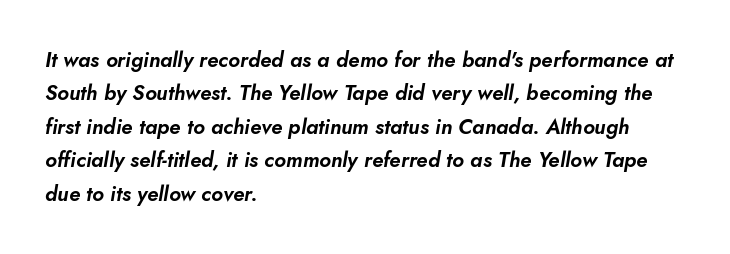
{"italic": "yes", "lean": "right", "slant_degrees": 10, "underline": "no", "align": "left", "line_spacing": "normal", "line_spacing_ratio": 1.59, "letter_spacing": "normal", "letter_spacing_em": 0.0, "glyph_px": 21}
